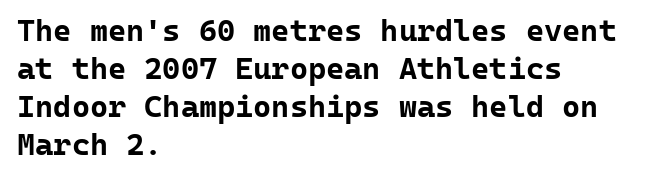
The image shows 31 px bold sans-serif type, upright, monospaced; set left-aligned, line spacing 1.23x, normal letter spacing, not underlined; low stroke contrast and a medium x-height.
